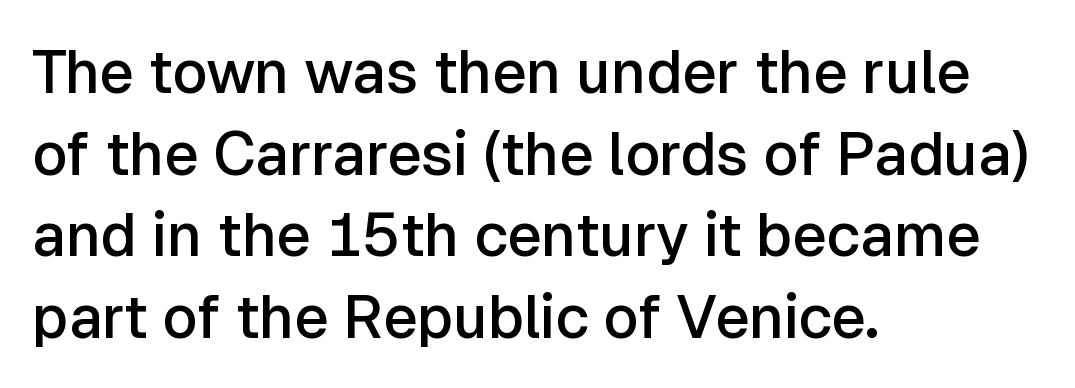
Do the characters align in a grid? No, the font is proportional. Posture: vertical. Serif or sans? Sans — the stroke terminals are bare. Is the letter spacing exaggerated? No — it looks like the ordinary default.
